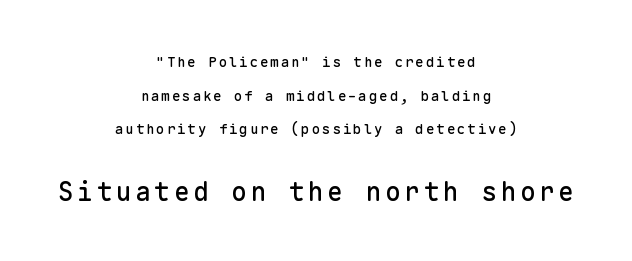
{"italic": "no", "underline": "no", "align": "center", "line_spacing": "loose", "line_spacing_ratio": 2.4, "larger_block": "second", "size_ratio": 1.86, "glyph_px": 26}
